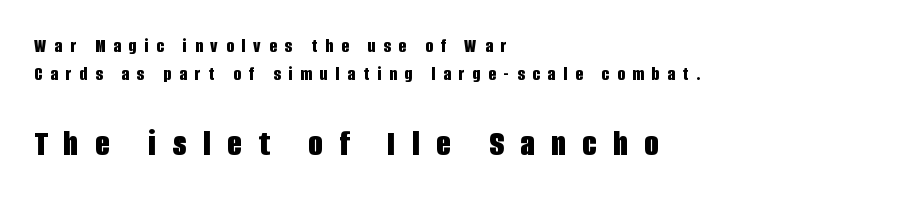
Q: Is the text bold? A: Yes.
Q: Is the text italic (slanted)? A: No, it is upright.
Q: Is the typeface a serif or a sans-serif typeface? A: Sans-serif.
Q: Is the text underlined? A: No.
Q: How is the paragraph aligned? A: Left-aligned.
Q: Is the spacing between letters normal or unusually wide? A: Unusually wide.
Q: Is the spacing between lines tight, normal or loose? A: Normal.
Q: Which block of text is set in a larger size, the first (top) or the second (bottom)? A: The second (bottom) one.
Q: Width (condensed, normal, or wide)? A: Condensed.
Q: Stroke contrast? A: Low.
Q: x-height? A: Large.
Q: Monospaced? A: No.
